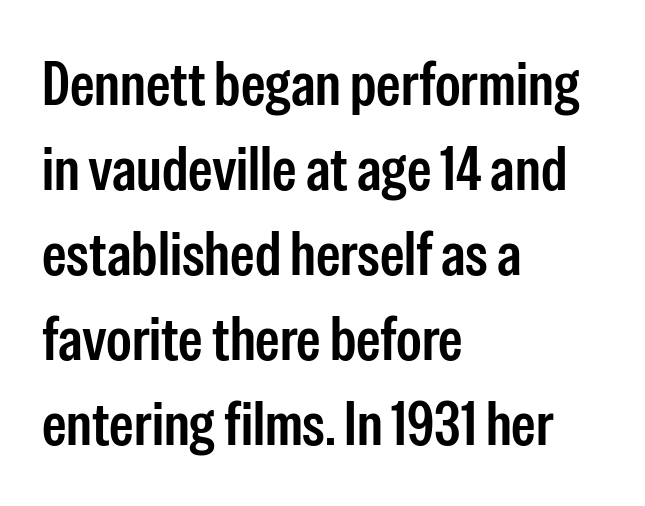
The image shows 62 px condensed sans-serif type, upright; set left-aligned, normal line spacing (1.37x), normal letter spacing, not underlined; low stroke contrast and a medium x-height.
